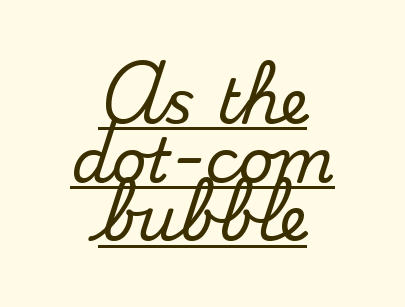
Q: Is the text italic (slanted)? A: Yes.
Q: Is the text underlined? A: Yes.
Q: How is the paragraph aligned? A: Centered.
Q: Is the spacing between letters normal or unusually wide? A: Normal.
Q: Is the spacing between lines tight, normal or loose? A: Tight.
Q: Width (condensed, normal, or wide)? A: Normal.
Q: Stroke contrast? A: Medium.
Q: x-height? A: Small.
Q: Monospaced? A: No.
